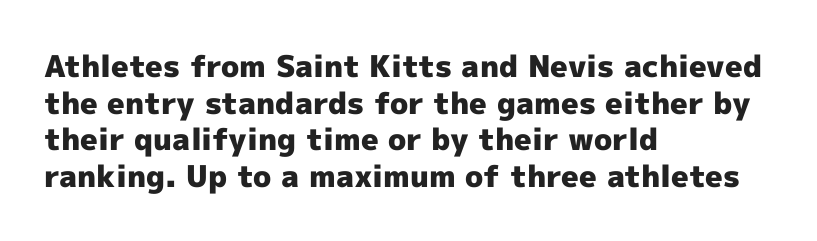
The image shows 30 px heavy sans-serif type, upright; set left-aligned, line spacing 1.22x, normal letter spacing, not underlined; a medium x-height.
